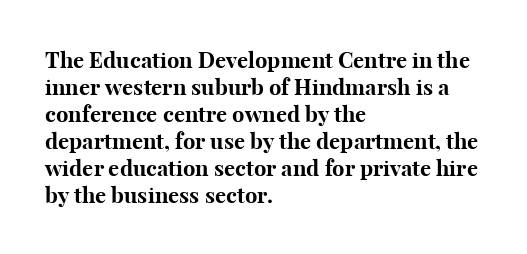
Q: Is the text bold? A: Yes.
Q: Is the text italic (slanted)? A: No, it is upright.
Q: Is the text underlined? A: No.
Q: How is the paragraph aligned? A: Left-aligned.
Q: Is the spacing between letters normal or unusually wide? A: Normal.
